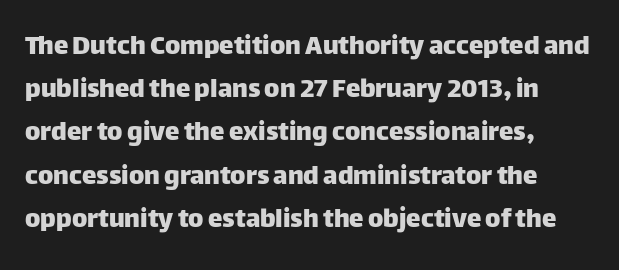
{"serif": "no", "italic": "no", "width": "normal", "stroke_contrast": "low", "x_height": "large", "monospaced": "no", "underline": "no", "align": "left", "line_spacing": "normal", "line_spacing_ratio": 1.49, "letter_spacing": "normal", "letter_spacing_em": 0.0, "glyph_px": 29}
